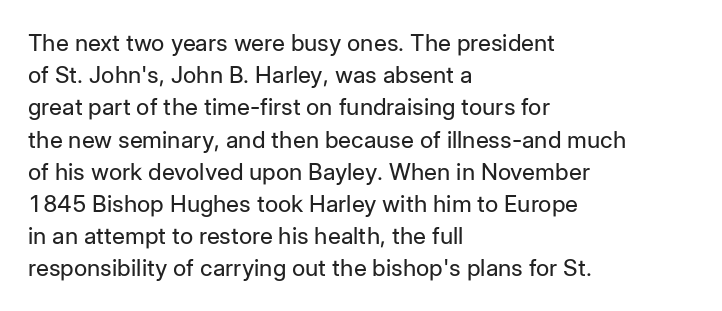
Q: Is the text bold? A: No.
Q: Is the text italic (slanted)? A: No, it is upright.
Q: Is the text underlined? A: No.
Q: How is the paragraph aligned? A: Left-aligned.
Q: Is the spacing between letters normal or unusually wide? A: Normal.
Q: Is the spacing between lines tight, normal or loose? A: Normal.
